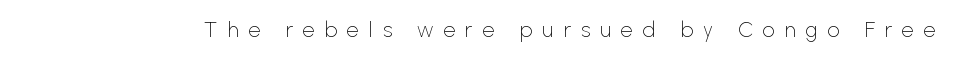
Caption: expanded tracking, letters set apart. Weight class: somewhere from thin through regular. A bare baseline throughout the passage. Designer's note — italics off, roman on.
